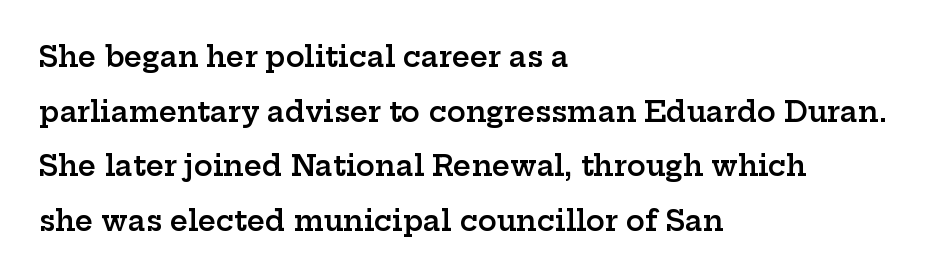
Q: Is the text bold? A: Semi-bold.
Q: Is the text italic (slanted)? A: No, it is upright.
Q: Is the typeface a serif or a sans-serif typeface? A: Serif.
Q: Is the text underlined? A: No.
Q: How is the paragraph aligned? A: Left-aligned.
Q: Is the spacing between letters normal or unusually wide? A: Normal.
Q: Is the spacing between lines tight, normal or loose? A: Loose.
Q: Width (condensed, normal, or wide)? A: Wide.
Q: Stroke contrast? A: Low.
Q: x-height? A: Medium.
Q: Monospaced? A: No.
